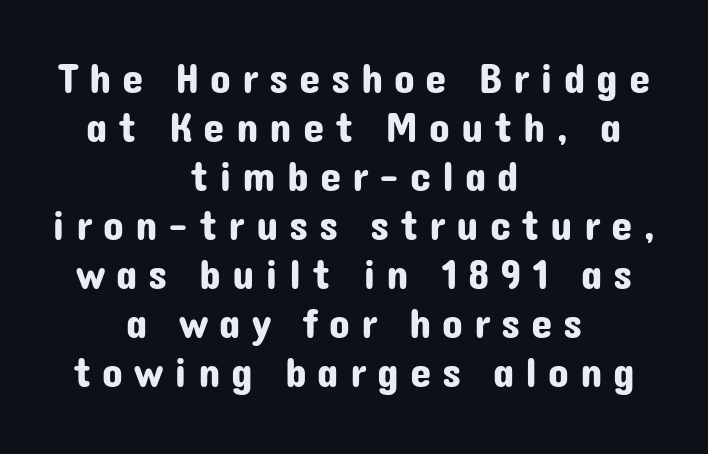
Q: Is the text italic (slanted)? A: No, it is upright.
Q: Is the typeface a serif or a sans-serif typeface? A: Sans-serif.
Q: Is the text underlined? A: No.
Q: How is the paragraph aligned? A: Centered.
Q: Is the spacing between letters normal or unusually wide? A: Unusually wide.
Q: Is the spacing between lines tight, normal or loose? A: Tight.
Q: Width (condensed, normal, or wide)? A: Normal.
Q: Stroke contrast? A: Low.
Q: x-height? A: Medium.
Q: Monospaced? A: No.
